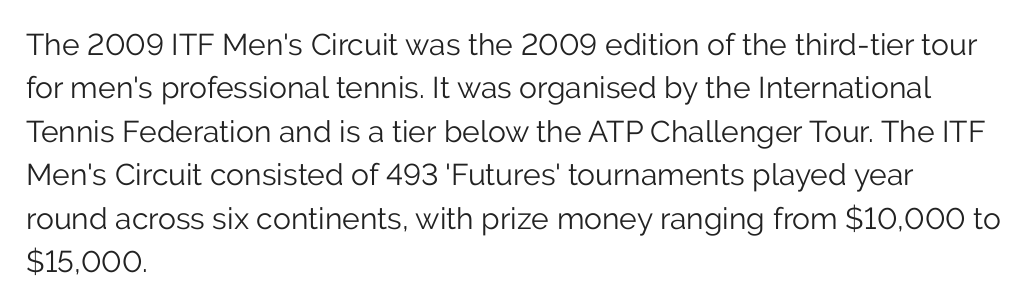
The lines are quadded left. Note the varied advance widths — an 'i' is clearly narrower than an 'm'. The specimen omits any rule beneath the text block's lines. No chunkiness to these letters — they're not bold. The typeface chosen for these lines omits serifs.
